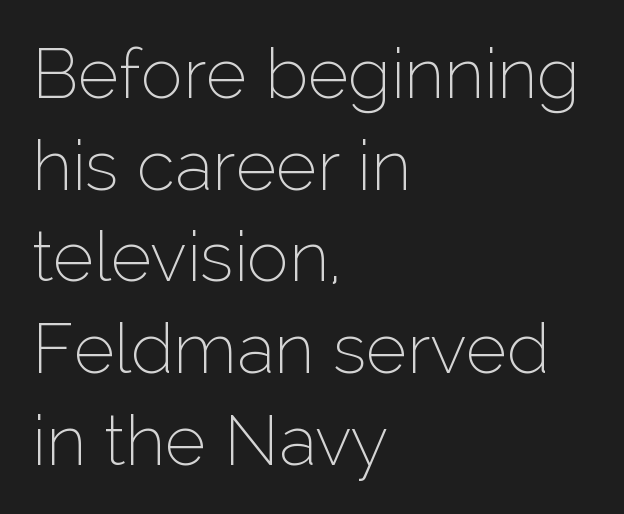
{"serif": "no", "italic": "no", "bold": "no", "weight": "thin", "width": "normal", "stroke_contrast": "low", "x_height": "medium", "monospaced": "no", "underline": "no", "align": "left", "line_spacing": "normal", "line_spacing_ratio": 1.31, "letter_spacing": "normal", "letter_spacing_em": 0.0, "glyph_px": 70}
